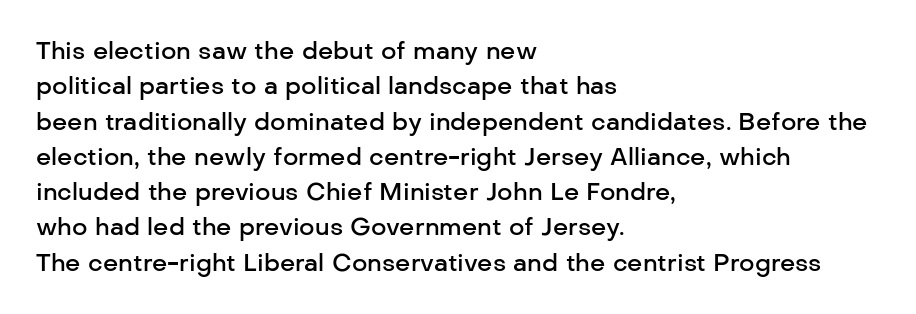
{"italic": "no", "bold": "semi", "underline": "no", "align": "left", "line_spacing": "normal", "line_spacing_ratio": 1.47, "letter_spacing": "normal", "letter_spacing_em": 0.0, "glyph_px": 24}
